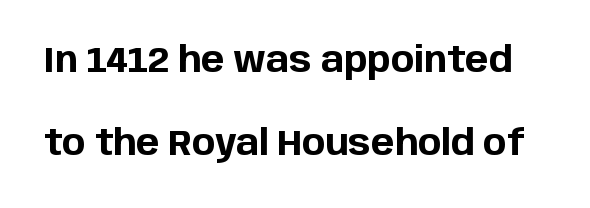
The image shows 35 px bold sans-serif type, upright; set loose line spacing (2.37x), normal letter spacing, not underlined; low stroke contrast and a large x-height.
